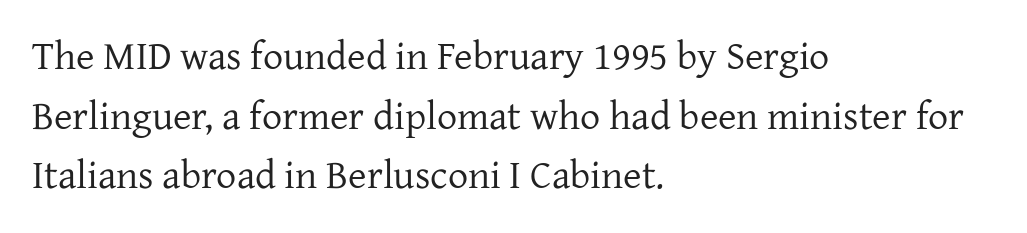
Q: Is the text bold? A: No.
Q: Is the text italic (slanted)? A: No, it is upright.
Q: Is the typeface a serif or a sans-serif typeface? A: Serif.
Q: Is the text underlined? A: No.
Q: How is the paragraph aligned? A: Left-aligned.
Q: Is the spacing between letters normal or unusually wide? A: Normal.
Q: Is the spacing between lines tight, normal or loose? A: Normal.
Q: Width (condensed, normal, or wide)? A: Normal.
Q: Stroke contrast? A: Low.
Q: x-height? A: Medium.
Q: Monospaced? A: No.
